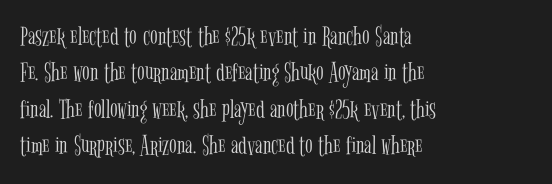
Q: Is the text bold? A: No.
Q: Is the text italic (slanted)? A: No, it is upright.
Q: Is the typeface a serif or a sans-serif typeface? A: Serif.
Q: Is the text underlined? A: No.
Q: How is the paragraph aligned? A: Left-aligned.
Q: Is the spacing between letters normal or unusually wide? A: Normal.
Q: Is the spacing between lines tight, normal or loose? A: Normal.
Q: Width (condensed, normal, or wide)? A: Condensed.
Q: Stroke contrast? A: Low.
Q: x-height? A: Medium.
Q: Monospaced? A: No.
